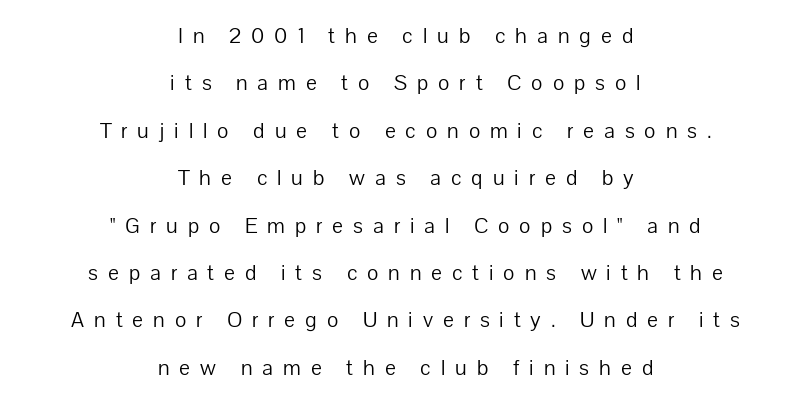
Honestly, the letter spacing is so wide it's the main thing you notice. The characters are drawn with everyday or finer stroke widths. The space beneath each line is pristine and unruled. Does the copy run flush right? No — it is centered line by line. Unlike italic type, these characters show no tilt at all. The leading is generous, giving the passage an open texture.
